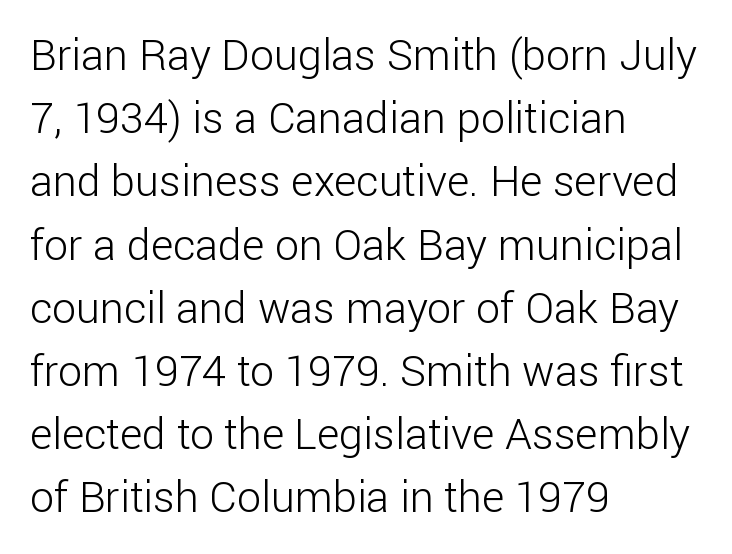
The image shows 43 px light sans-serif type, upright; set left-aligned, normal line spacing (1.47x), normal letter spacing, not underlined; low stroke contrast and a medium x-height.
